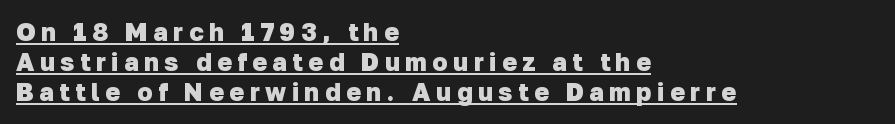
The image shows 25 px bold type; set left-aligned, line spacing 1.21x, unusually wide letter spacing (+0.22 em), underlined.
